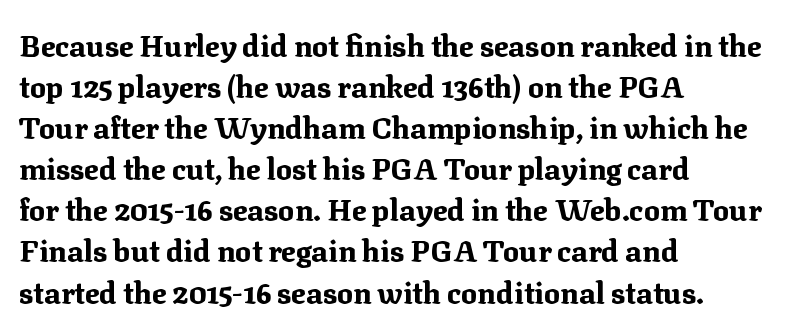
Q: Is the text bold? A: Yes.
Q: Is the text italic (slanted)? A: No, it is upright.
Q: Is the typeface a serif or a sans-serif typeface? A: Serif.
Q: Is the text underlined? A: No.
Q: How is the paragraph aligned? A: Left-aligned.
Q: Is the spacing between letters normal or unusually wide? A: Normal.
Q: Is the spacing between lines tight, normal or loose? A: Normal.
Q: Width (condensed, normal, or wide)? A: Normal.
Q: Stroke contrast? A: Medium.
Q: x-height? A: Medium.
Q: Monospaced? A: No.
